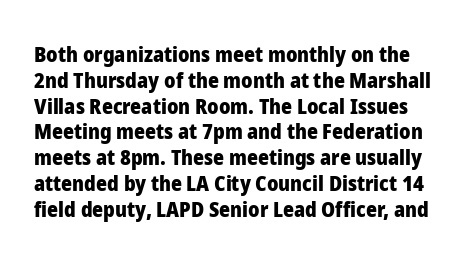
{"italic": "no", "bold": "yes", "underline": "no", "line_spacing_ratio": 1.23, "letter_spacing": "normal", "letter_spacing_em": 0.0, "glyph_px": 21}
